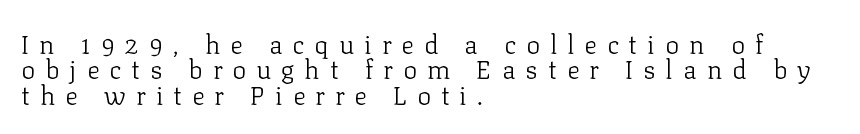
The image shows 26 px text type, upright; set left-aligned, tight line spacing (0.98x), unusually wide letter spacing (+0.39 em), not underlined.
